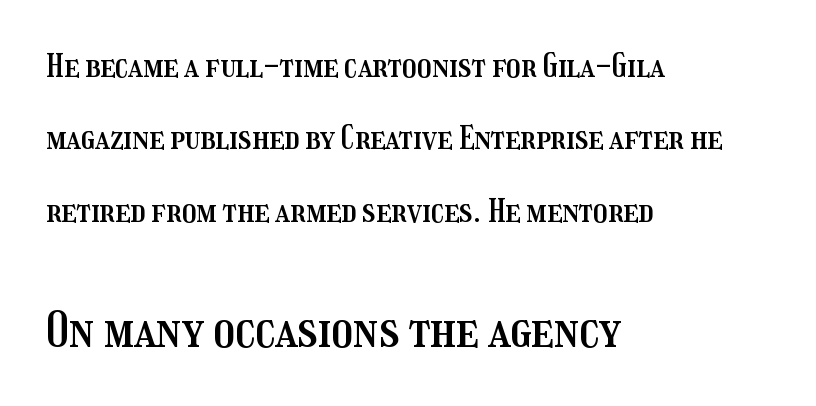
The image shows 48 px condensed type, upright; set left-aligned, loose line spacing (2.26x), normal letter spacing, not underlined; the second (bottom) block is 1.5x larger; medium stroke contrast and a medium x-height.
